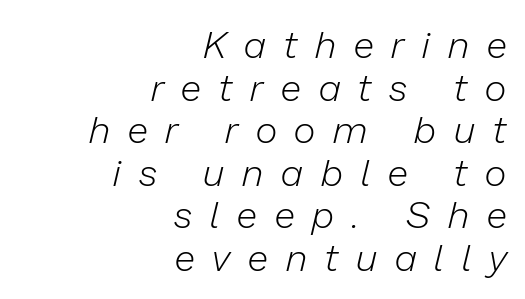
Q: Is the text bold? A: No.
Q: Is the text italic (slanted)? A: Yes, it leans right by about 13 degrees.
Q: Is the text underlined? A: No.
Q: How is the paragraph aligned? A: Right-aligned.
Q: Is the spacing between letters normal or unusually wide? A: Unusually wide.
Q: Is the spacing between lines tight, normal or loose? A: Tight.
Q: Width (condensed, normal, or wide)? A: Normal.
Q: Stroke contrast? A: Low.
Q: x-height? A: Medium.
Q: Monospaced? A: No.
